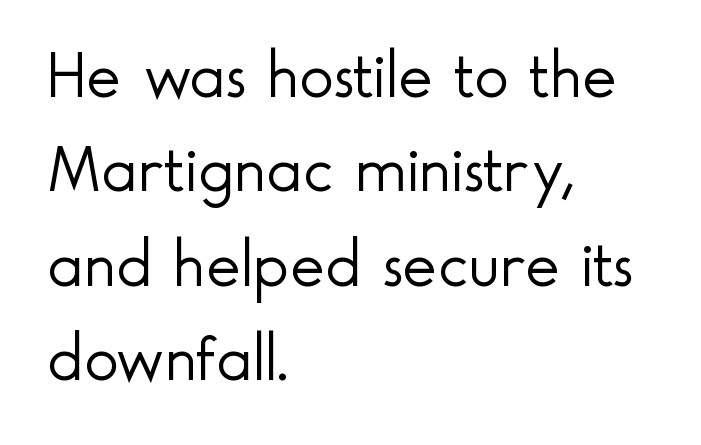
This rendering leaves character spacing at its baseline value. The ragged edge is on the right, which tells us the setting is flush left. The passage shown stacks its lines at a standard gap. The passage shown is not bold in any degree. The letters stand upright; this is a roman face. To sum up the face: it is a sans, with no serifs.
